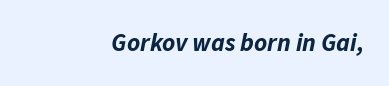
Q: Is the text bold? A: Yes.
Q: Is the text italic (slanted)? A: Yes, it leans right by about 11 degrees.
Q: Is the text underlined? A: No.
Q: How is the paragraph aligned? A: Right-aligned.
Q: Is the spacing between letters normal or unusually wide? A: Normal.
